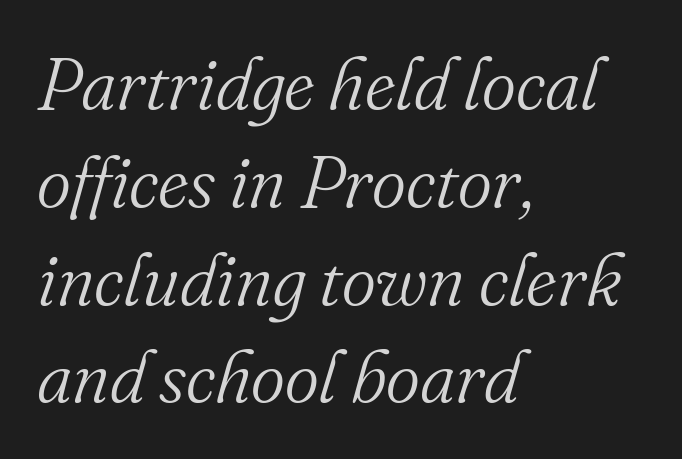
Q: Is the text bold? A: No.
Q: Is the text italic (slanted)? A: Yes, it leans right by about 16 degrees.
Q: Is the typeface a serif or a sans-serif typeface? A: Serif.
Q: Is the text underlined? A: No.
Q: How is the paragraph aligned? A: Left-aligned.
Q: Is the spacing between letters normal or unusually wide? A: Normal.
Q: Is the spacing between lines tight, normal or loose? A: Normal.
Q: Width (condensed, normal, or wide)? A: Normal.
Q: Stroke contrast? A: Medium.
Q: x-height? A: Small.
Q: Monospaced? A: No.
